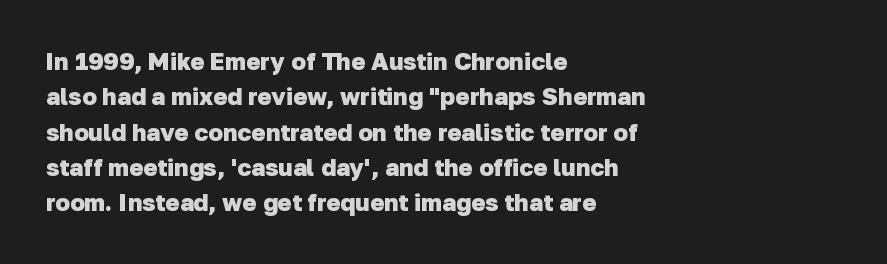
{"bold": "yes", "underline": "no", "align": "left", "line_spacing": "normal", "line_spacing_ratio": 1.47, "letter_spacing": "normal", "letter_spacing_em": 0.0, "glyph_px": 24}
